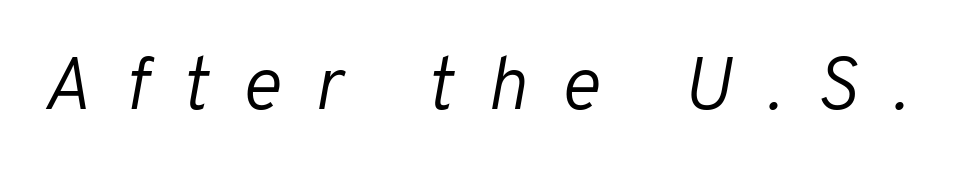
The image shows 75 px light type, italic (leaning right); set unusually wide letter spacing (+0.45 em), not underlined; low stroke contrast and a medium x-height.
